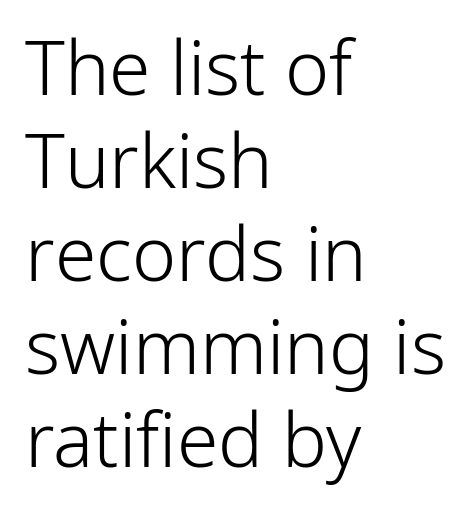
The image shows 75 px light sans-serif type, upright; set left-aligned, line spacing 1.24x, normal letter spacing, not underlined; low stroke contrast and a medium x-height.
